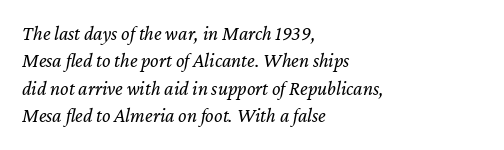
The lettering tilts uniformly, giving the passage an italic look. Honestly, the letter spacing is just normal — you wouldn't notice it. Glance below the letters and you will spot only blank space. Stems and bowls with no extra thickness — not bold. This sample is left-justified, so line endings fall wherever the words run out.
